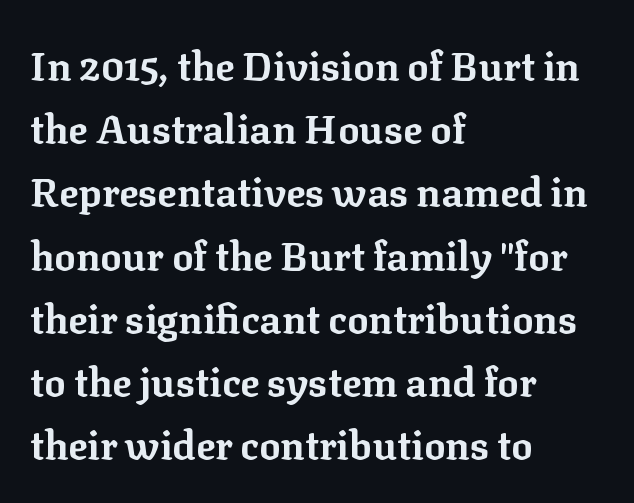
The image shows 40 px bold serif type, upright; set left-aligned, normal line spacing (1.58x), normal letter spacing, not underlined; low stroke contrast and a medium x-height.
